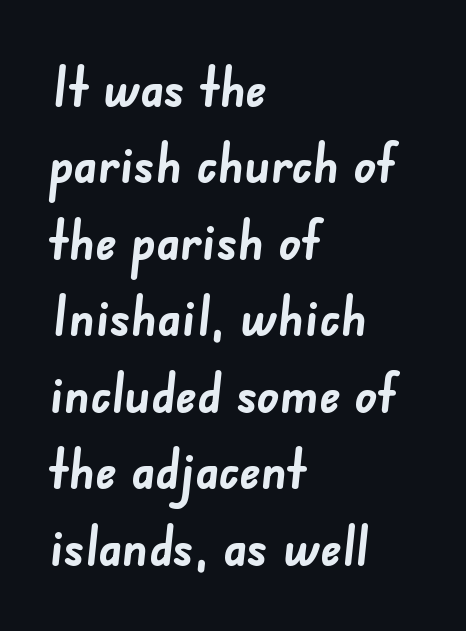
{"serif": "no", "bold": "yes", "weight": "semibold", "width": "normal", "stroke_contrast": "low", "x_height": "small", "monospaced": "no", "underline": "no", "align": "left", "line_spacing": "normal", "line_spacing_ratio": 1.39, "letter_spacing": "normal", "letter_spacing_em": 0.0, "glyph_px": 55}
